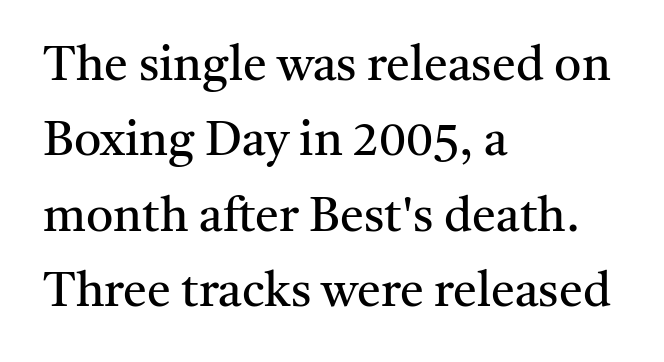
Descenders hang freely into open space. One-word summary of the alignment: left. Compared with typical body copy, the letter spacing here is the same. The rendering uses natural spacing where letterforms have individual widths.
